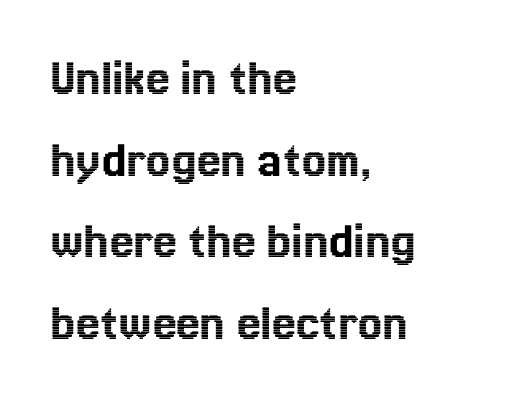
{"italic": "no", "width": "normal", "x_height": "medium", "monospaced": "no", "underline": "no", "align": "left", "line_spacing": "normal", "line_spacing_ratio": 1.51, "letter_spacing": "normal", "letter_spacing_em": 0.0, "glyph_px": 54}
